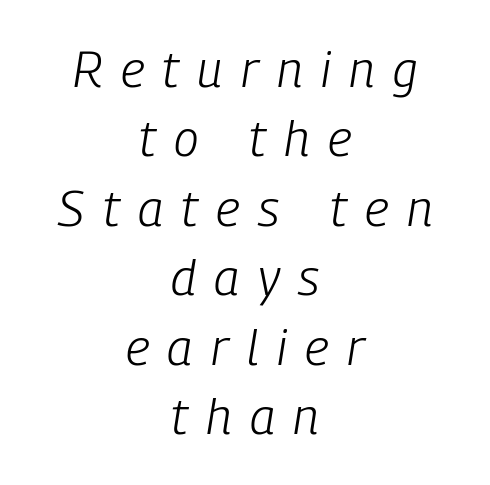
The image shows 50 px light, condensed type, italic (leaning right); set centered, normal line spacing (1.39x), unusually wide letter spacing (+0.37 em), not underlined; low stroke contrast and a medium x-height.
